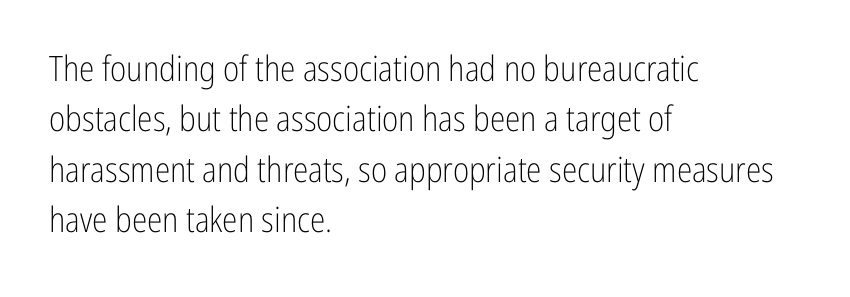
Stems and bowls with no extra thickness — not bold. Check the space under the baseline: it is left empty. The vertical gap from one line to the next is medium. Nobody touched the tracking dial on this one.
